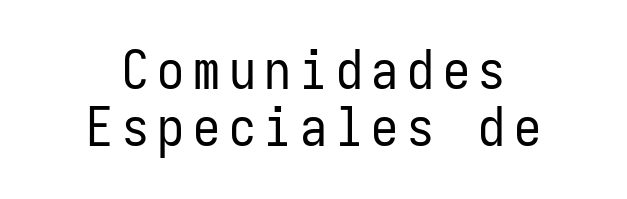
{"serif": "no", "italic": "no", "bold": "no", "weight": "regular", "width": "condensed", "stroke_contrast": "low", "x_height": "medium", "monospaced": "yes", "underline": "no", "align": "center", "line_spacing": "tight", "line_spacing_ratio": 1.06, "glyph_px": 54}
